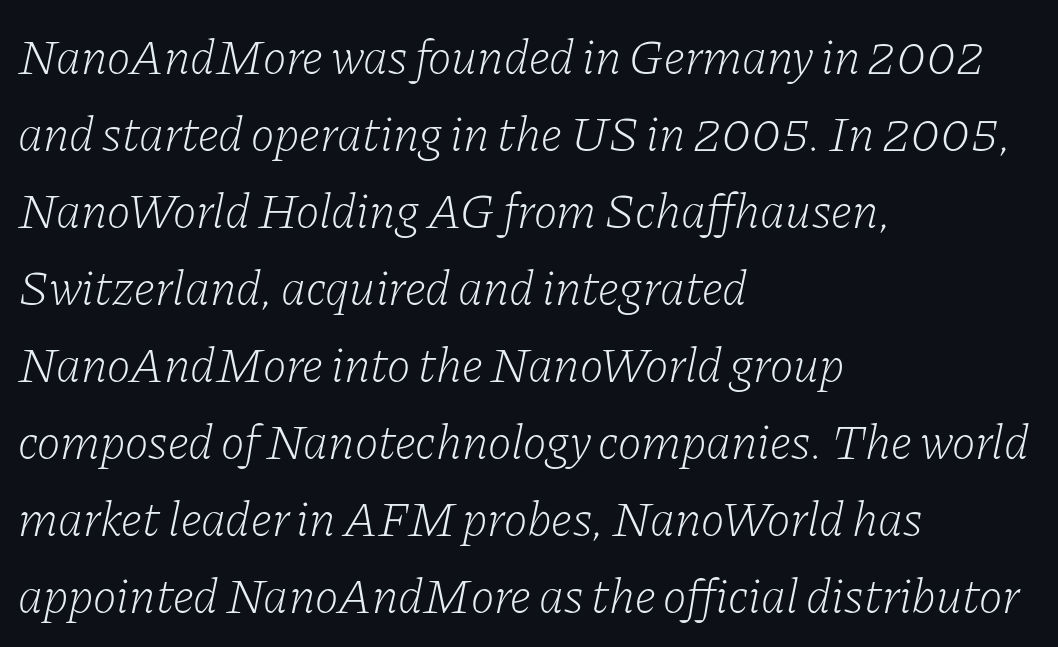
This rendering features lettering with no underline. Note the varied advance widths — an 'i' is clearly narrower than an 'm'. Short note: letters normally spaced. No letter is thick-stroked: the sample isn't bold. Horizontal alignment here is leftward, the default for most running prose.
